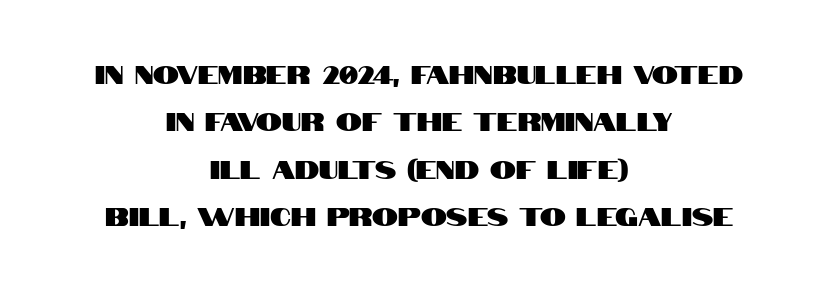
Which margin do the lines hug? Neither — every line sits in the middle. Underlining? Definitely not there. Posture: vertical. In terms of letterspacing, this is plain default setting.
